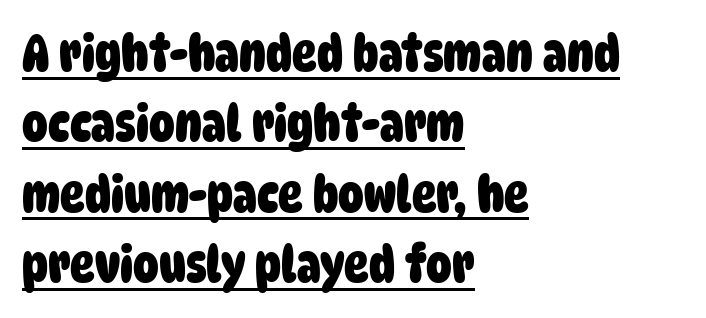
The image shows 51 px heavy, condensed sans-serif type; set left-aligned, normal line spacing (1.38x), normal letter spacing, underlined; low stroke contrast and a large x-height.
